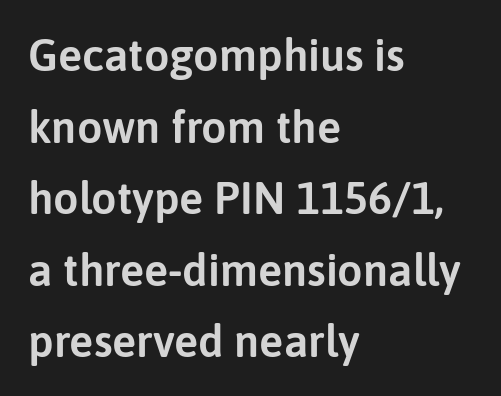
{"serif": "no", "italic": "no", "width": "normal", "stroke_contrast": "low", "x_height": "medium", "monospaced": "no", "underline": "no", "align": "left", "line_spacing": "normal", "line_spacing_ratio": 1.59, "letter_spacing": "normal", "letter_spacing_em": 0.0, "glyph_px": 45}
